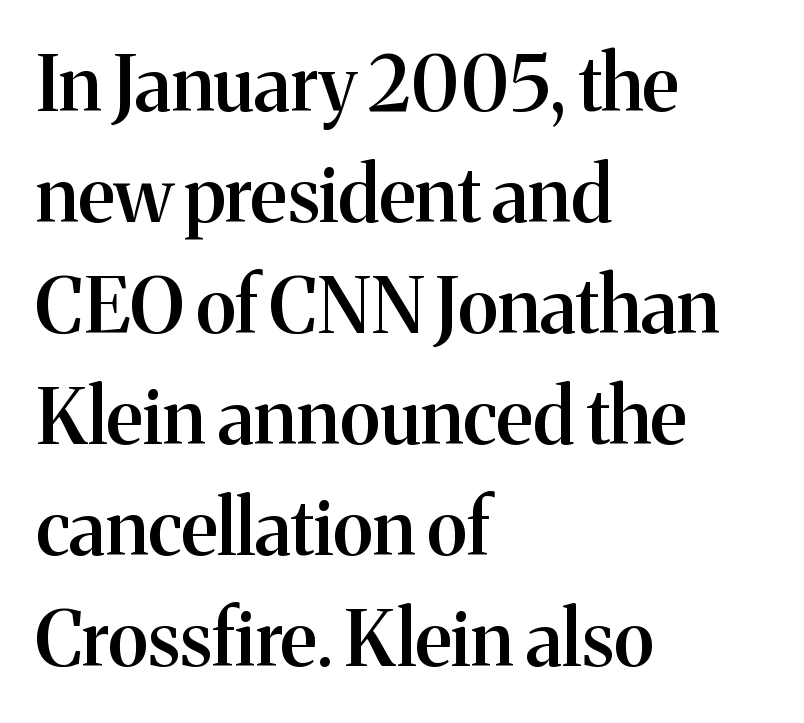
{"serif": "yes", "italic": "no", "bold": "semi", "weight": "semibold", "width": "normal", "stroke_contrast": "medium", "x_height": "medium", "monospaced": "no", "underline": "no", "align": "left", "line_spacing": "normal", "line_spacing_ratio": 1.46, "letter_spacing": "normal", "letter_spacing_em": 0.0, "glyph_px": 76}
